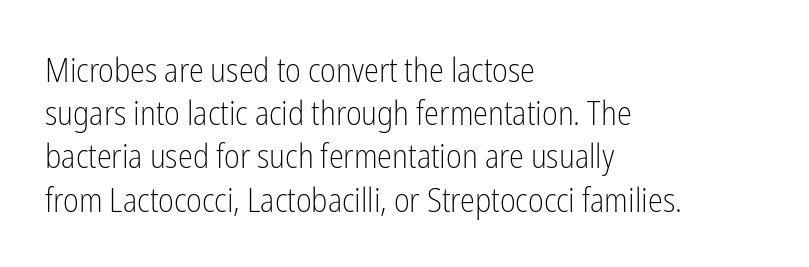
{"serif": "no", "italic": "no", "bold": "no", "weight": "light", "width": "condensed", "stroke_contrast": "low", "x_height": "medium", "monospaced": "no", "underline": "no", "align": "left", "line_spacing": "normal", "line_spacing_ratio": 1.27, "letter_spacing": "normal", "letter_spacing_em": 0.0, "glyph_px": 34}
